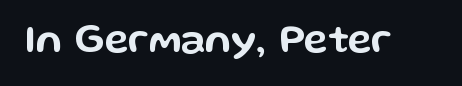
The image shows 40 px wide sans-serif type, upright; set normal letter spacing, not underlined; low stroke contrast and a medium x-height.
